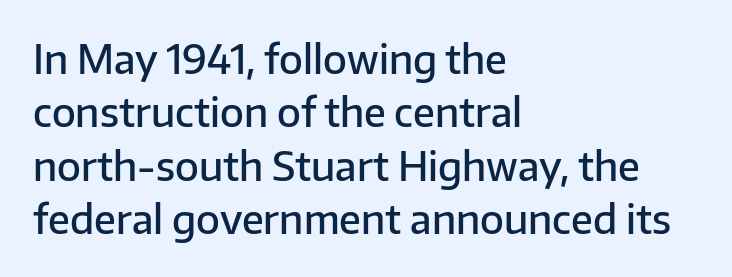
{"serif": "no", "italic": "no", "bold": "semi", "weight": "semibold", "width": "normal", "stroke_contrast": "low", "x_height": "medium", "monospaced": "no", "underline": "no", "align": "left", "line_spacing": "normal", "line_spacing_ratio": 1.37, "letter_spacing": "normal", "letter_spacing_em": 0.0, "glyph_px": 39}
